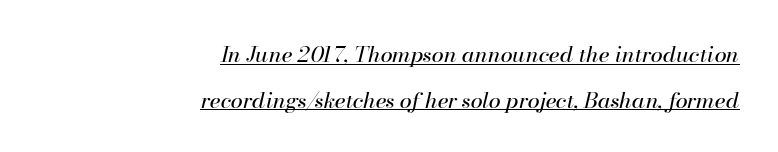
The image shows 22 px text type, italic (leaning right); set right-aligned, loose line spacing (2.07x), normal letter spacing, underlined.
